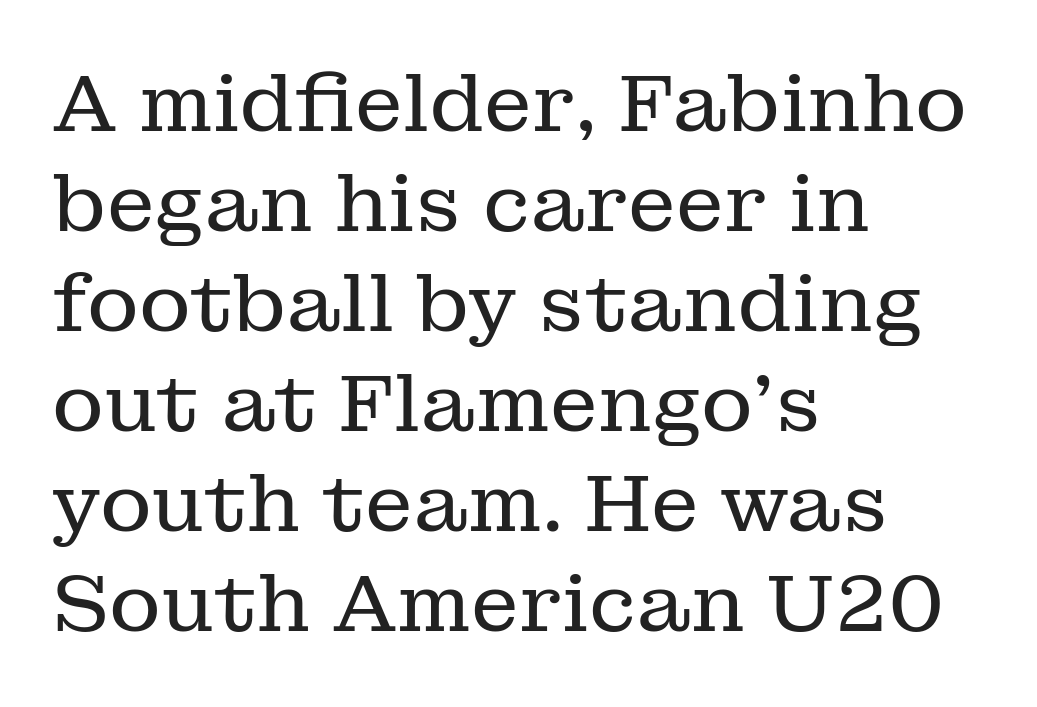
Q: Is the text bold? A: No.
Q: Is the text italic (slanted)? A: No, it is upright.
Q: Is the typeface a serif or a sans-serif typeface? A: Serif.
Q: Is the text underlined? A: No.
Q: How is the paragraph aligned? A: Left-aligned.
Q: Is the spacing between letters normal or unusually wide? A: Normal.
Q: Is the spacing between lines tight, normal or loose? A: Normal.
Q: Width (condensed, normal, or wide)? A: Normal.
Q: Stroke contrast? A: Low.
Q: x-height? A: Medium.
Q: Monospaced? A: No.
